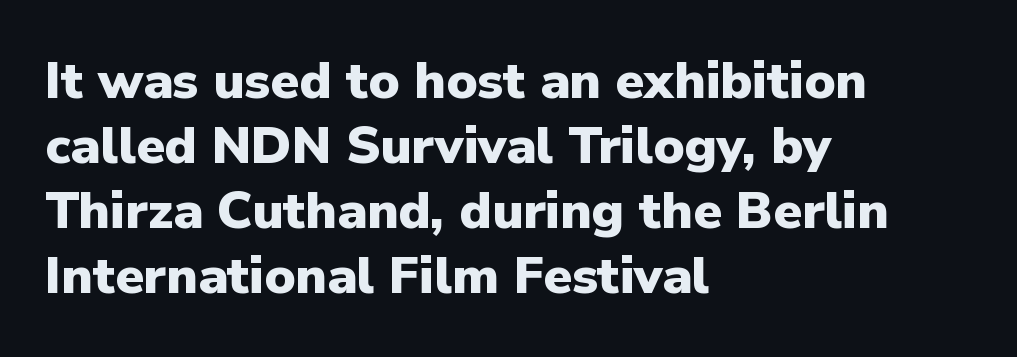
Q: Is the text bold? A: Yes.
Q: Is the text italic (slanted)? A: No, it is upright.
Q: Is the typeface a serif or a sans-serif typeface? A: Sans-serif.
Q: Is the text underlined? A: No.
Q: How is the paragraph aligned? A: Left-aligned.
Q: Is the spacing between letters normal or unusually wide? A: Normal.
Q: Is the spacing between lines tight, normal or loose? A: Normal.
Q: Width (condensed, normal, or wide)? A: Normal.
Q: Stroke contrast? A: Low.
Q: x-height? A: Medium.
Q: Monospaced? A: No.
